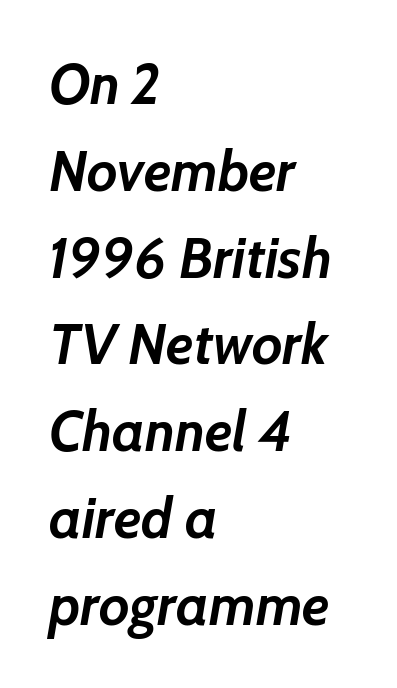
Q: Is the text bold? A: Yes.
Q: Is the text italic (slanted)? A: Yes, it leans right by about 7 degrees.
Q: Is the text underlined? A: No.
Q: How is the paragraph aligned? A: Left-aligned.
Q: Is the spacing between letters normal or unusually wide? A: Normal.
Q: Is the spacing between lines tight, normal or loose? A: Normal.
Q: Width (condensed, normal, or wide)? A: Normal.
Q: Stroke contrast? A: Low.
Q: x-height? A: Medium.
Q: Monospaced? A: No.
